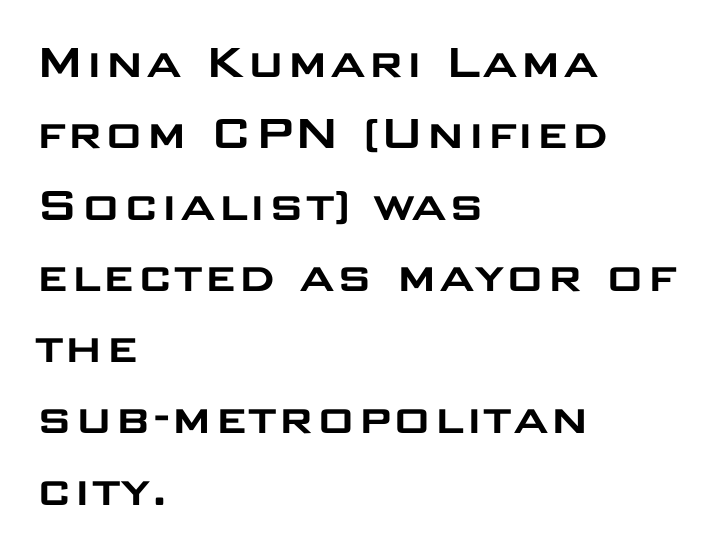
The space directly below the letters is spotless. The ragged edge is on the right, which tells us the setting is flush left. The letters carry no serifs — their stems end cleanly without finishing strokes. Note the varied advance widths — an 'i' is clearly narrower than an 'm'. Regular leading. Tall strokes in this sample are plumb rather than angled.
